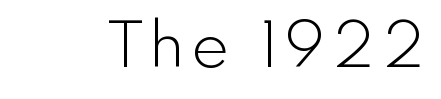
The image shows 63 px light sans-serif type, upright; set not underlined; a small x-height.
